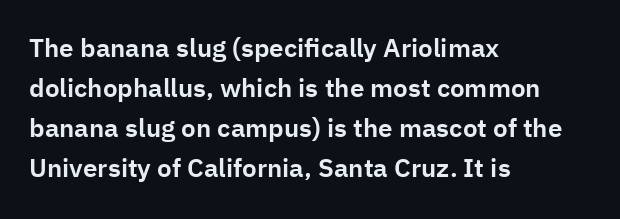
{"italic": "no", "underline": "no", "align": "left", "line_spacing": "normal", "line_spacing_ratio": 1.54, "letter_spacing": "normal", "letter_spacing_em": 0.0, "glyph_px": 26}
